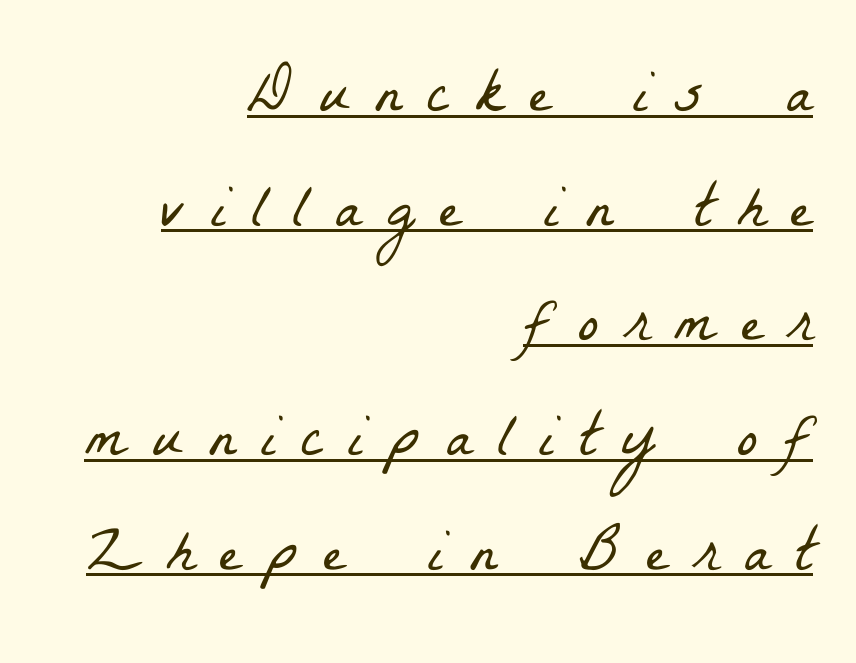
This is underlined copy, the kind a proofreader might mark for attention. No extra ink here — the face is not bold. Each letter keeps its own natural width here, so spacing adapts to shape. You can tell from the footed stems that serif type was used. What stands out about the letter spacing? Its width — letters are far apart. The lines in this sample share a right terminus and differ only in where they begin.
